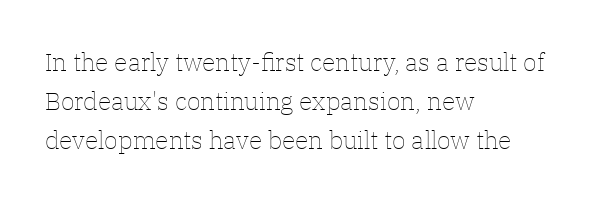
{"italic": "no", "bold": "no", "underline": "no", "align": "left", "line_spacing": "normal", "line_spacing_ratio": 1.57, "letter_spacing": "normal", "letter_spacing_em": 0.0, "glyph_px": 25}
